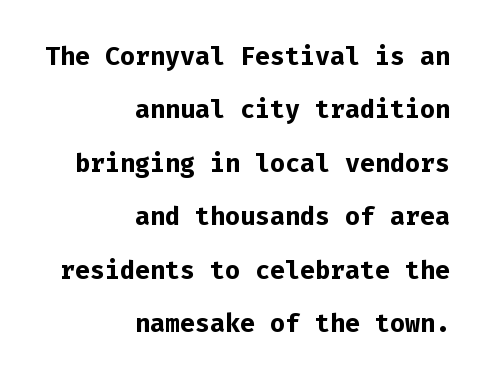
Q: Is the text bold? A: Yes.
Q: Is the text italic (slanted)? A: No, it is upright.
Q: Is the text underlined? A: No.
Q: How is the paragraph aligned? A: Right-aligned.
Q: Is the spacing between letters normal or unusually wide? A: Normal.
Q: Is the spacing between lines tight, normal or loose? A: Loose.
